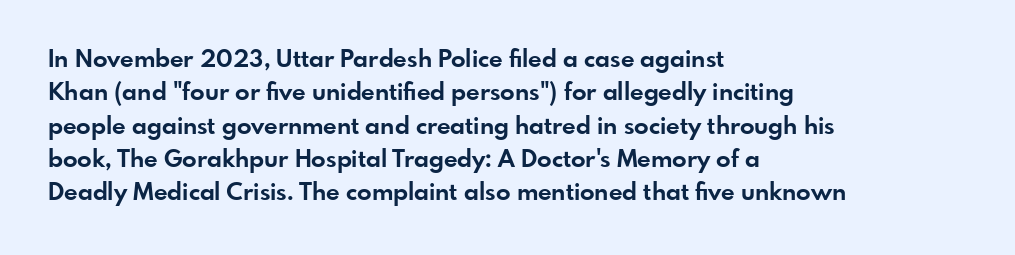
Q: Is the text bold? A: Yes.
Q: Is the text italic (slanted)? A: No, it is upright.
Q: Is the text underlined? A: No.
Q: How is the paragraph aligned? A: Left-aligned.
Q: Is the spacing between letters normal or unusually wide? A: Normal.
Q: Is the spacing between lines tight, normal or loose? A: Normal.
